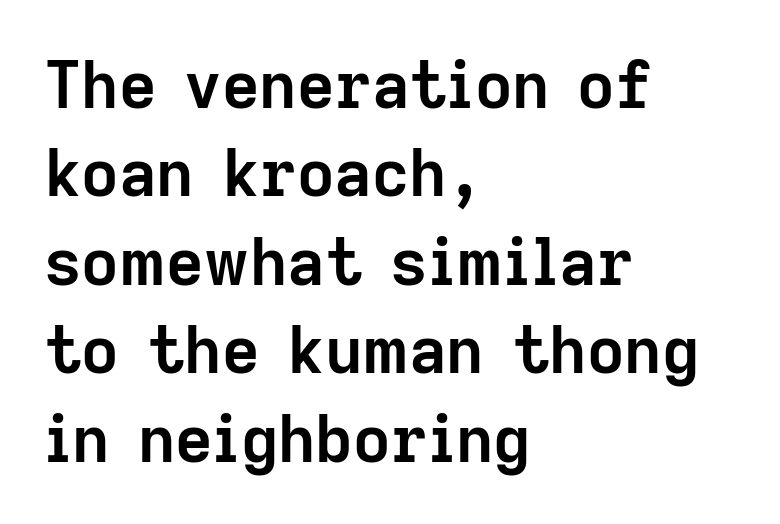
The image shows 65 px semibold sans-serif type, upright; set left-aligned, normal line spacing (1.36x), normal letter spacing, not underlined; low stroke contrast and a medium x-height.
